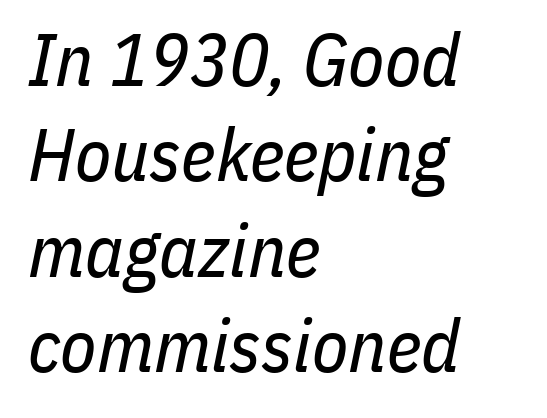
The image shows 74 px regular-weight, condensed type, italic (leaning right); set left-aligned, normal line spacing (1.29x), normal letter spacing, not underlined; low stroke contrast and a medium x-height.
